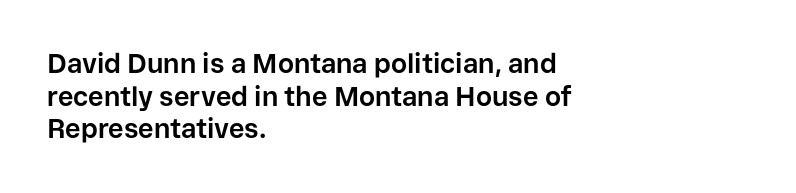
The glyphs are unaccompanied by any horizontal stroke below them. The passage shown is emphatically bold. The lettering holds an erect, upright posture throughout. Here the glyphs are tracked normally, forming tight word shapes.
